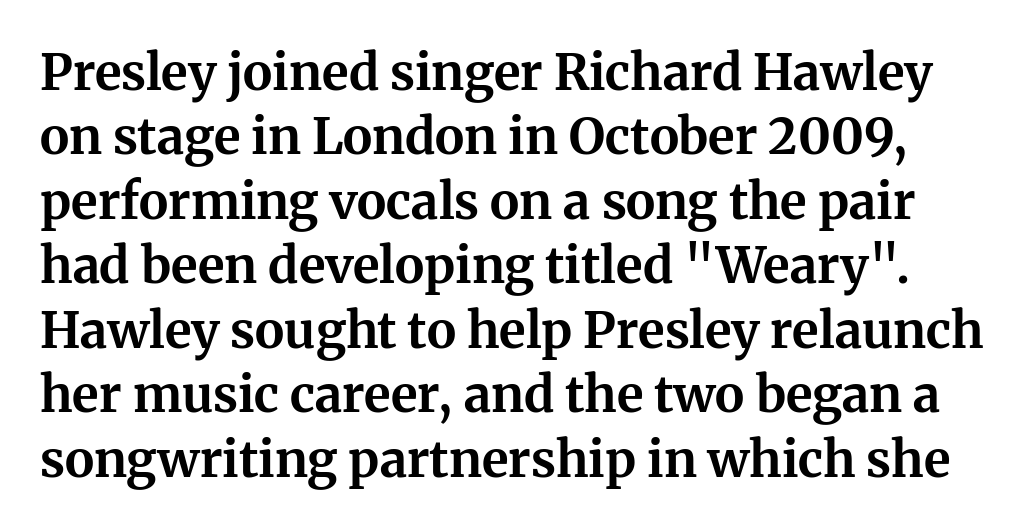
Q: Is the text bold? A: Yes.
Q: Is the text italic (slanted)? A: No, it is upright.
Q: Is the typeface a serif or a sans-serif typeface? A: Serif.
Q: Is the text underlined? A: No.
Q: Is the spacing between letters normal or unusually wide? A: Normal.
Q: Is the spacing between lines tight, normal or loose? A: Normal.
Q: Width (condensed, normal, or wide)? A: Normal.
Q: Stroke contrast? A: Medium.
Q: x-height? A: Medium.
Q: Monospaced? A: No.
